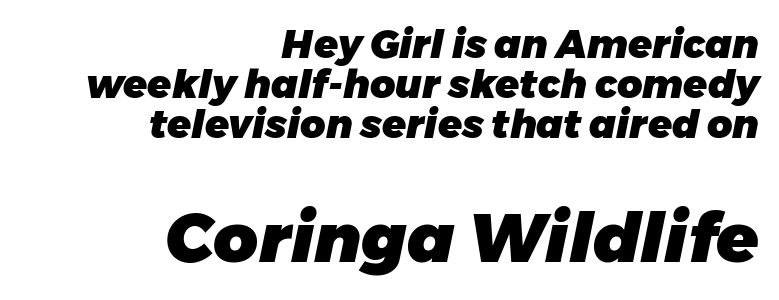
The image shows 69 px heavy type, italic (leaning right); set right-aligned, tight line spacing (1.02x), normal letter spacing, not underlined; the second (bottom) block is 1.77x larger; low stroke contrast and a medium x-height.
